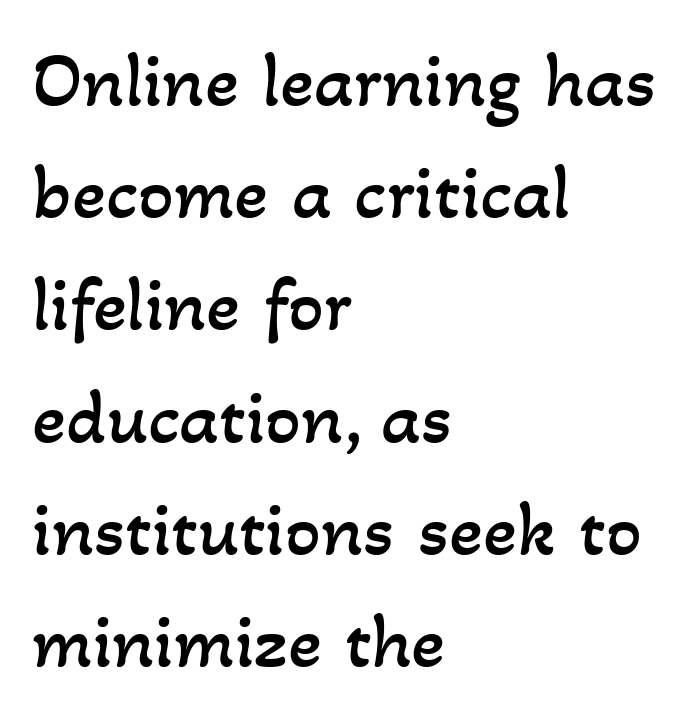
Observe the ordinary spacing: letters are neighbours, not strangers. This block has exactly the height ordinary leading produces. The passage shown is not underscored anywhere. Varying glyph widths throughout — classic text-font behaviour.
